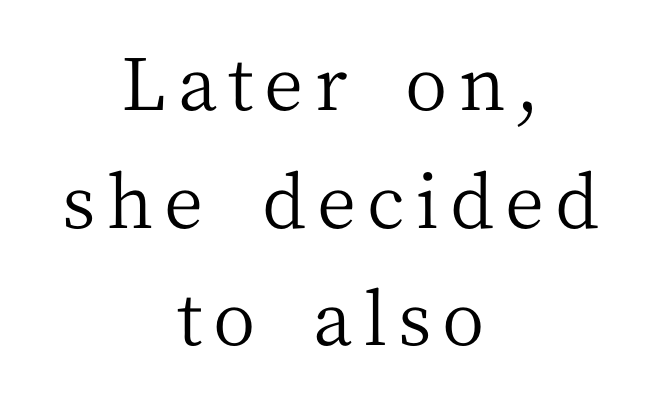
Q: Is the text bold? A: No.
Q: Is the text italic (slanted)? A: No, it is upright.
Q: Is the typeface a serif or a sans-serif typeface? A: Serif.
Q: Is the text underlined? A: No.
Q: How is the paragraph aligned? A: Centered.
Q: Is the spacing between lines tight, normal or loose? A: Normal.
Q: Width (condensed, normal, or wide)? A: Normal.
Q: Stroke contrast? A: Medium.
Q: x-height? A: Medium.
Q: Monospaced? A: No.
